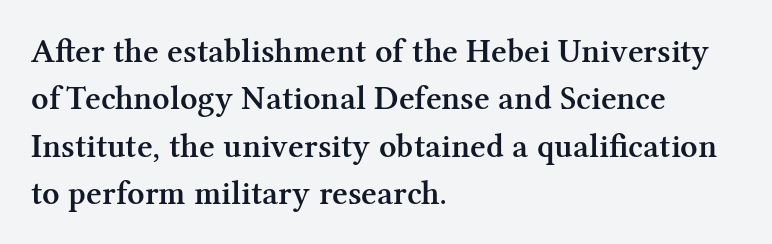
Quick note: underline off. Looks like regular typesetting: each glyph gets only the width it needs. When letters stand straight like this, we call the style roman or upright. Horizontally, the lines are justified to the leading edge only.
